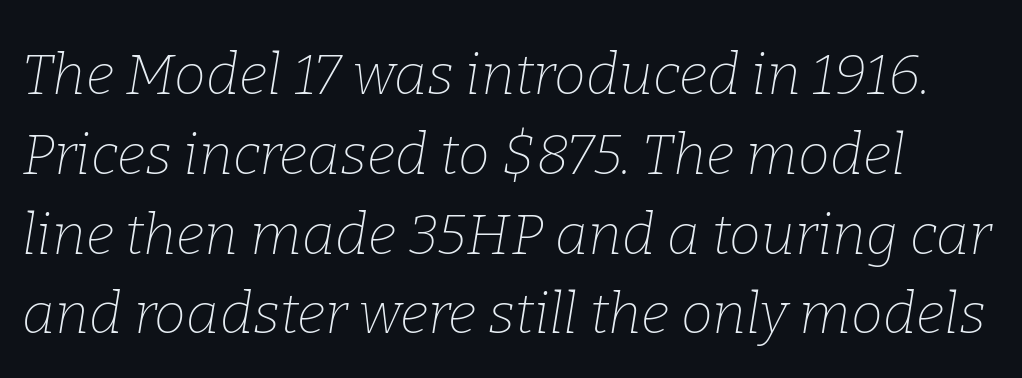
Q: Is the text bold? A: No.
Q: Is the text italic (slanted)? A: Yes, it leans right by about 9 degrees.
Q: Is the typeface a serif or a sans-serif typeface? A: Serif.
Q: Is the text underlined? A: No.
Q: Is the spacing between letters normal or unusually wide? A: Normal.
Q: Is the spacing between lines tight, normal or loose? A: Normal.
Q: Width (condensed, normal, or wide)? A: Normal.
Q: Stroke contrast? A: Low.
Q: x-height? A: Medium.
Q: Monospaced? A: No.
